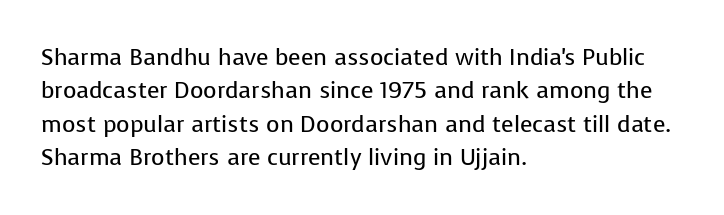
How would I describe the line gaps? Plain and ordinary. Just letters on the line, the space beneath them empty. Alignment: flush left. In terms of posture, this sample is upright.
